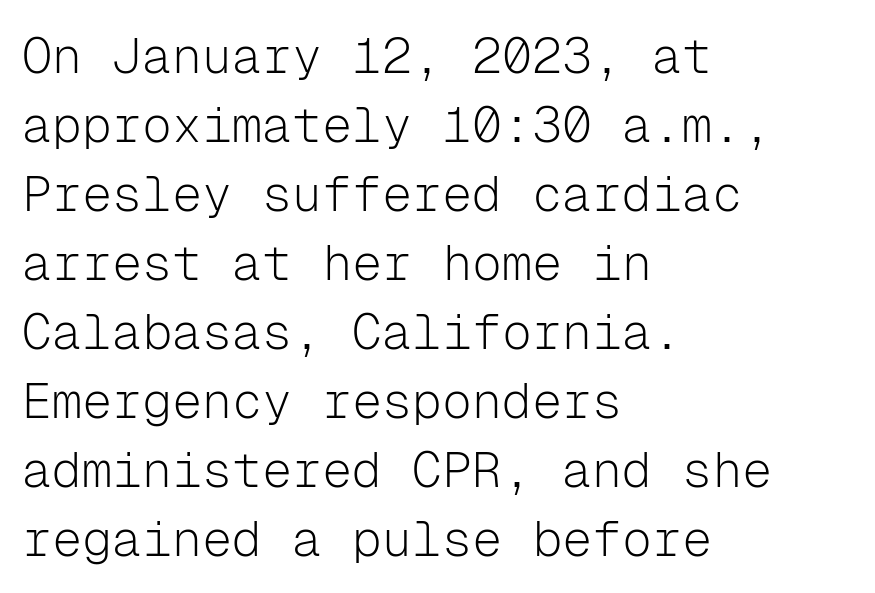
The image shows 50 px light sans-serif type, upright, monospaced; set left-aligned, normal line spacing (1.38x), normal letter spacing, not underlined; low stroke contrast and a medium x-height.
